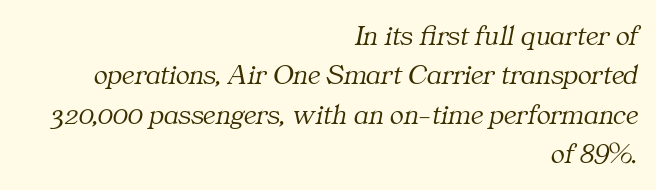
Q: Is the text bold? A: No.
Q: Is the text italic (slanted)? A: Yes, it leans right by about 11 degrees.
Q: Is the typeface a serif or a sans-serif typeface? A: Serif.
Q: Is the text underlined? A: No.
Q: How is the paragraph aligned? A: Right-aligned.
Q: Is the spacing between letters normal or unusually wide? A: Normal.
Q: Is the spacing between lines tight, normal or loose? A: Normal.
Q: Width (condensed, normal, or wide)? A: Normal.
Q: Stroke contrast? A: Medium.
Q: x-height? A: Medium.
Q: Monospaced? A: No.
